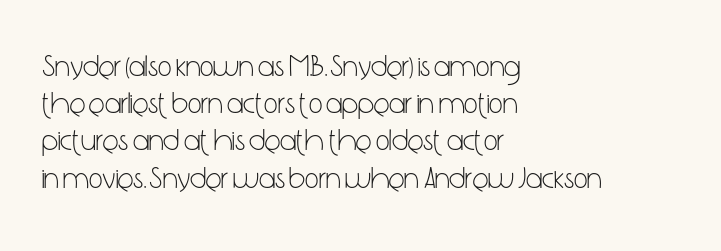
{"serif": "no", "italic": "no", "bold": "no", "weight": "light", "width": "condensed", "stroke_contrast": "low", "x_height": "medium", "monospaced": "no", "underline": "no", "align": "left", "line_spacing_ratio": 1.24, "letter_spacing": "normal", "letter_spacing_em": 0.0, "glyph_px": 30}
